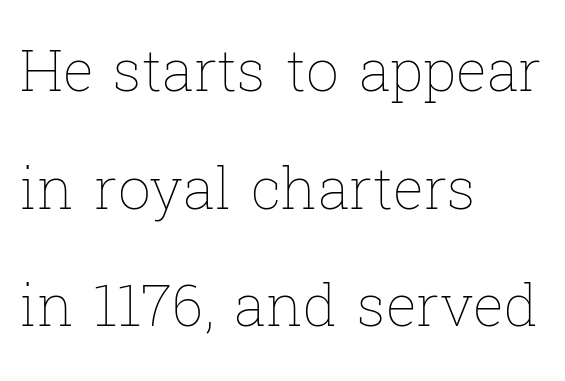
{"italic": "no", "bold": "no", "weight": "thin", "width": "normal", "stroke_contrast": "low", "x_height": "medium", "monospaced": "no", "underline": "no", "align": "left", "line_spacing": "loose", "line_spacing_ratio": 2.03, "letter_spacing": "normal", "letter_spacing_em": 0.0, "glyph_px": 58}
